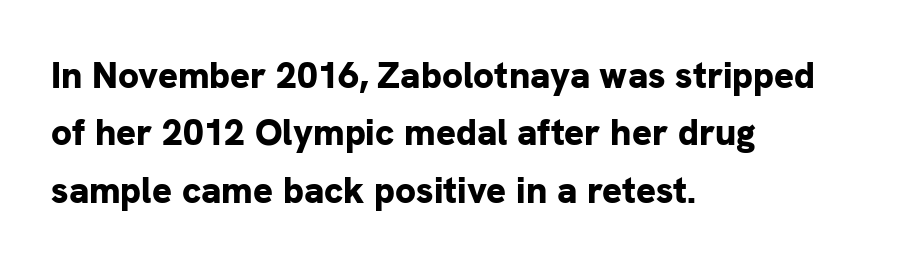
Q: Is the text bold? A: Yes.
Q: Is the text italic (slanted)? A: No, it is upright.
Q: Is the typeface a serif or a sans-serif typeface? A: Sans-serif.
Q: Is the text underlined? A: No.
Q: How is the paragraph aligned? A: Left-aligned.
Q: Is the spacing between letters normal or unusually wide? A: Normal.
Q: Is the spacing between lines tight, normal or loose? A: Normal.
Q: Width (condensed, normal, or wide)? A: Normal.
Q: Stroke contrast? A: Low.
Q: x-height? A: Medium.
Q: Monospaced? A: No.
